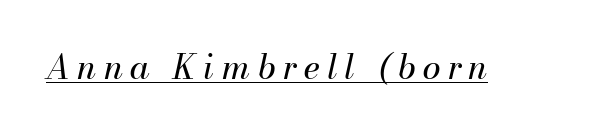
The image shows 33 px regular-weight type, italic (leaning right); set unusually wide letter spacing (+0.22 em), underlined; medium stroke contrast and a small x-height.
